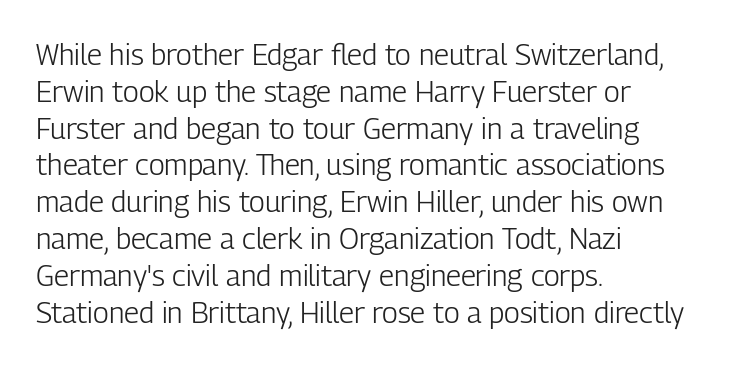
The image shows 29 px light, condensed sans-serif type, upright; set left-aligned, normal line spacing (1.27x), normal letter spacing, not underlined; low stroke contrast and a medium x-height.
